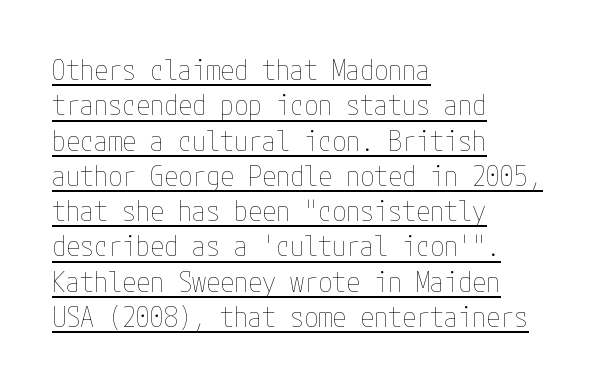
On a weight scale, this lands at 450 or below. The typesetter chose a ragged-right arrangement here. The specimen reads as upright at a glance. Here the glyphs are tracked normally, forming tight word shapes.
